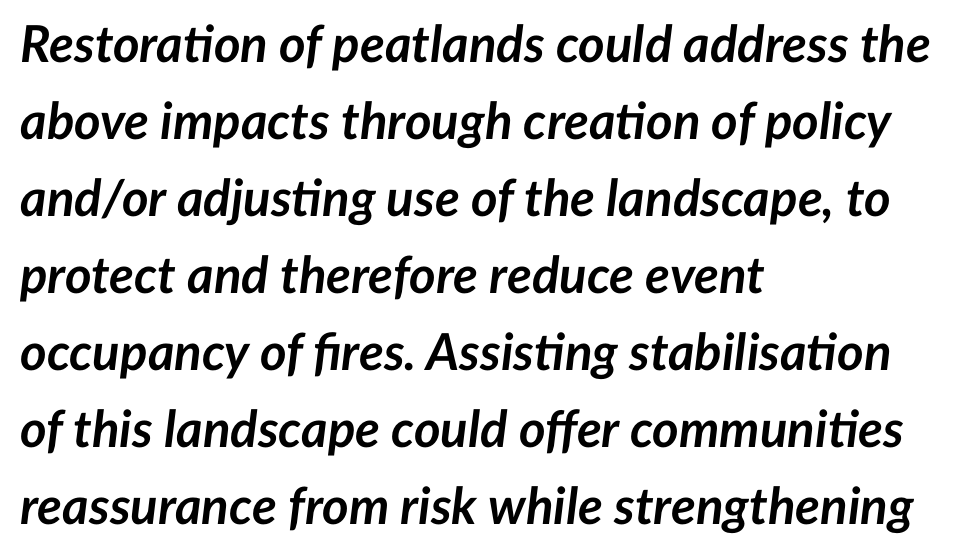
The image shows 51 px semibold type, italic (leaning right); set left-aligned, normal line spacing (1.51x), normal letter spacing, not underlined; low stroke contrast and a medium x-height.
